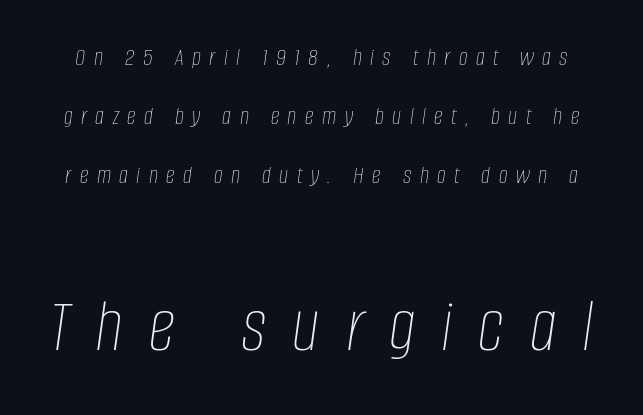
Q: Is the text bold? A: No.
Q: Is the text italic (slanted)? A: Yes, it leans right by about 8 degrees.
Q: Is the text underlined? A: No.
Q: Is the spacing between letters normal or unusually wide? A: Unusually wide.
Q: Is the spacing between lines tight, normal or loose? A: Loose.
Q: Which block of text is set in a larger size, the first (top) or the second (bottom)? A: The second (bottom) one.
Q: Width (condensed, normal, or wide)? A: Condensed.
Q: Stroke contrast? A: Low.
Q: x-height? A: Large.
Q: Monospaced? A: No.
